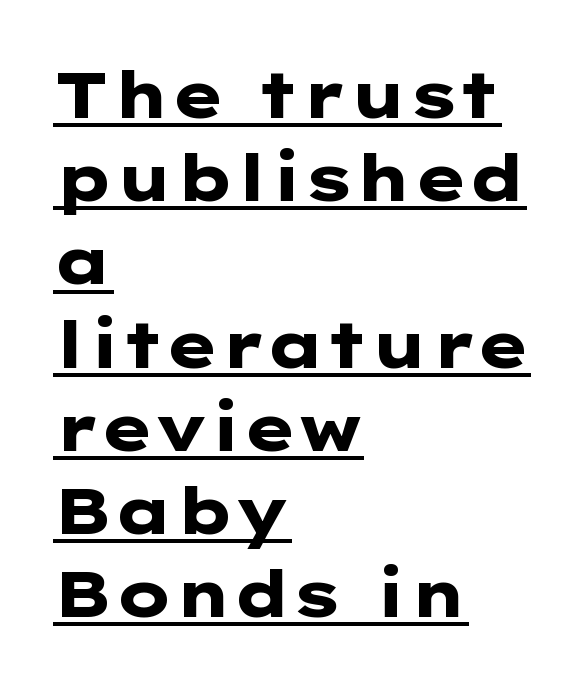
The image shows 65 px heavy, wide sans-serif type, upright; set left-aligned, normal line spacing (1.28x), normal letter spacing, underlined; low stroke contrast and a medium x-height.
